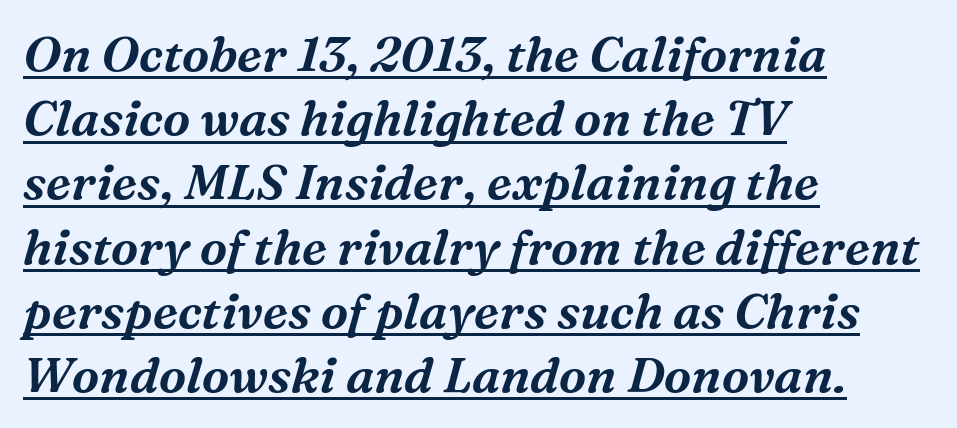
The image shows 49 px serif type, italic (leaning right); set left-aligned, normal line spacing (1.31x), normal letter spacing, underlined; medium stroke contrast and a medium x-height.
